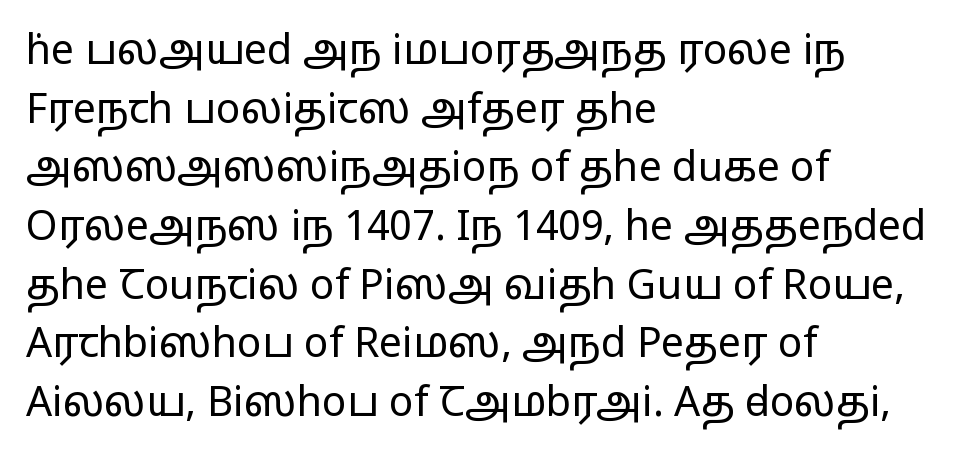
Q: Is the text bold? A: No.
Q: Is the text italic (slanted)? A: No, it is upright.
Q: Is the typeface a serif or a sans-serif typeface? A: Sans-serif.
Q: Is the text underlined? A: No.
Q: How is the paragraph aligned? A: Left-aligned.
Q: Is the spacing between letters normal or unusually wide? A: Normal.
Q: Is the spacing between lines tight, normal or loose? A: Normal.
Q: Width (condensed, normal, or wide)? A: Wide.
Q: Stroke contrast? A: Low.
Q: x-height? A: Medium.
Q: Monospaced? A: No.
